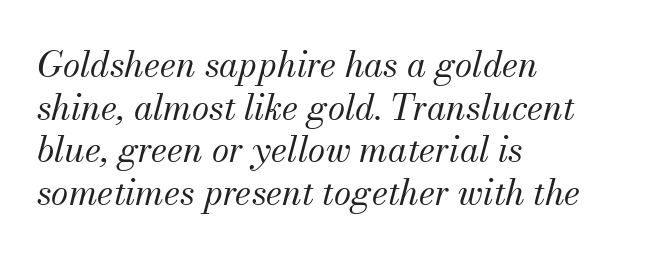
The letterforms sit shoulder to shoulder at normal distance. Stem width sits at or under what a default text font uses. Descenders are the only things crossing below the line. The paragraph has a hard left edge and a soft right edge. A typesetter would label this face a serif.
